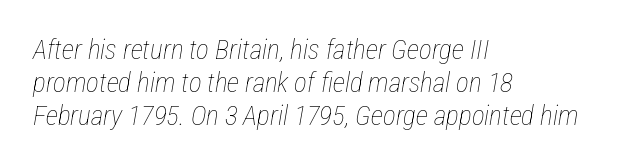
{"italic": "yes", "lean": "right", "slant_degrees": 12, "bold": "no", "underline": "no", "align": "left", "line_spacing_ratio": 1.22, "letter_spacing": "normal", "letter_spacing_em": 0.0, "glyph_px": 27}
